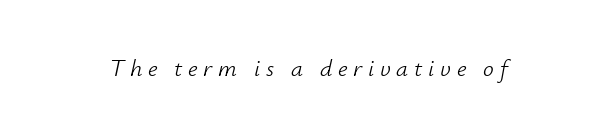
The image shows 24 px text type, italic (leaning right); set unusually wide letter spacing (+0.24 em), not underlined.
